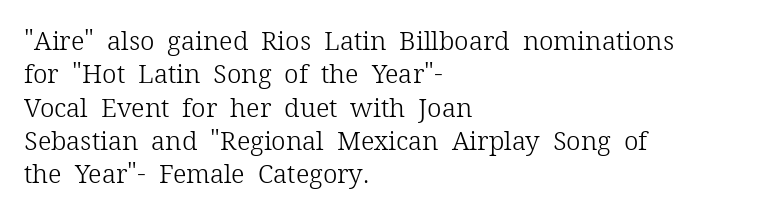
Q: Is the text bold? A: No.
Q: Is the text italic (slanted)? A: No, it is upright.
Q: Is the text underlined? A: No.
Q: How is the paragraph aligned? A: Left-aligned.
Q: Is the spacing between letters normal or unusually wide? A: Normal.
Q: Is the spacing between lines tight, normal or loose? A: Normal.
